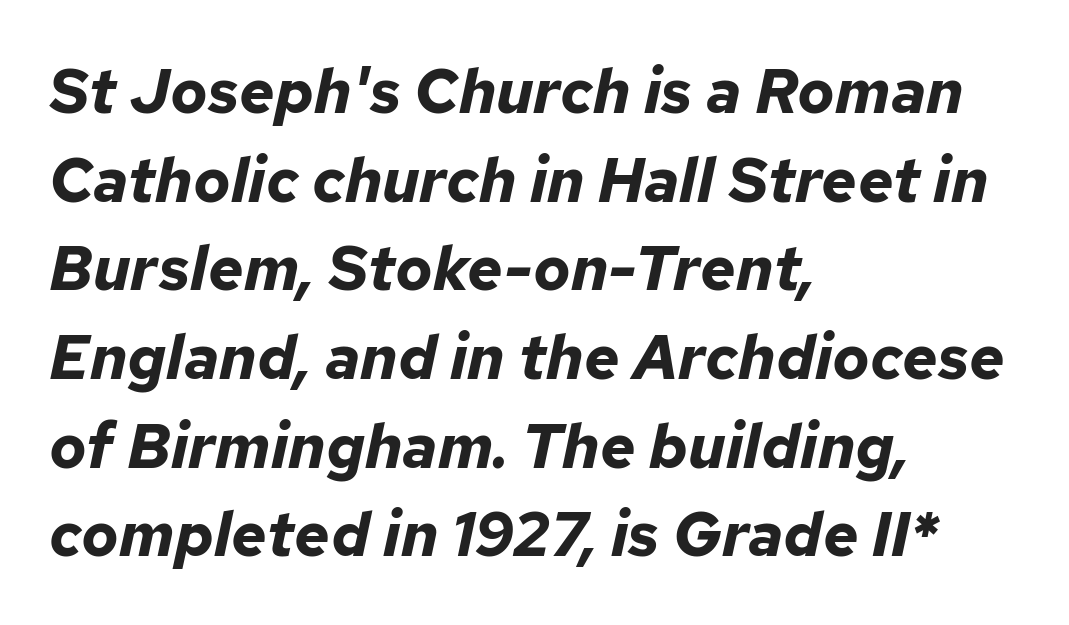
{"italic": "yes", "lean": "right", "slant_degrees": 12, "bold": "yes", "weight": "bold", "width": "normal", "stroke_contrast": "low", "x_height": "medium", "monospaced": "no", "underline": "no", "align": "left", "line_spacing": "normal", "line_spacing_ratio": 1.43, "letter_spacing": "normal", "letter_spacing_em": 0.0, "glyph_px": 62}
